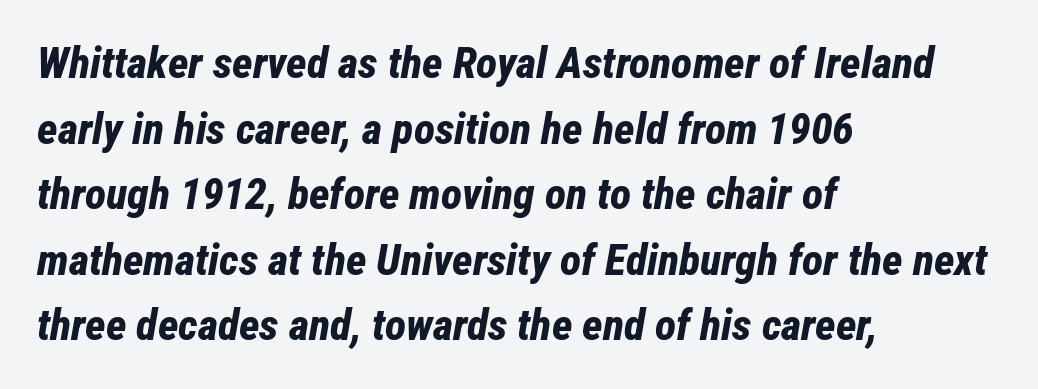
Q: Is the text bold? A: Yes.
Q: Is the text italic (slanted)? A: Yes, it leans right by about 12 degrees.
Q: Is the text underlined? A: No.
Q: How is the paragraph aligned? A: Left-aligned.
Q: Is the spacing between letters normal or unusually wide? A: Normal.
Q: Is the spacing between lines tight, normal or loose? A: Normal.
Q: Width (condensed, normal, or wide)? A: Condensed.
Q: Stroke contrast? A: Low.
Q: x-height? A: Medium.
Q: Monospaced? A: No.
